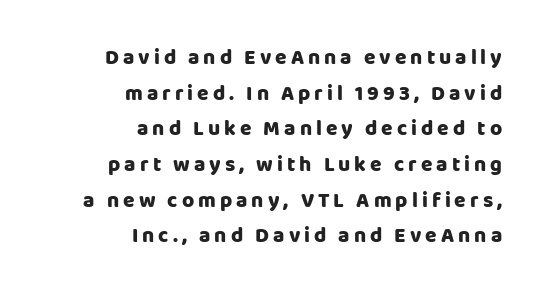
Q: Is the text bold? A: Yes.
Q: Is the text italic (slanted)? A: No, it is upright.
Q: Is the text underlined? A: No.
Q: How is the paragraph aligned? A: Right-aligned.
Q: Is the spacing between lines tight, normal or loose? A: Normal.
